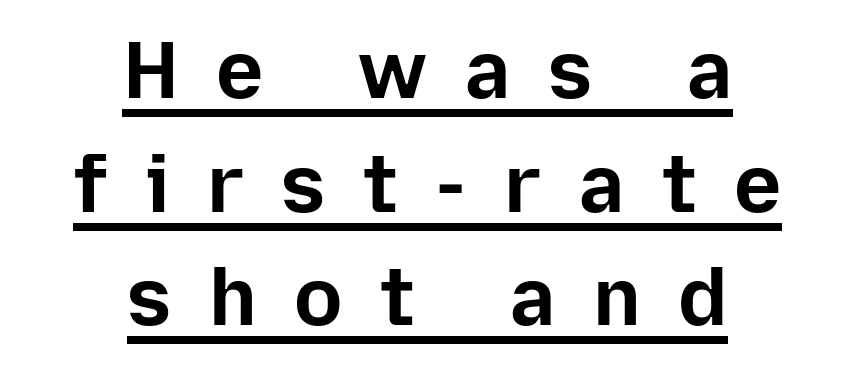
Q: Is the text bold? A: Yes.
Q: Is the text italic (slanted)? A: No, it is upright.
Q: Is the typeface a serif or a sans-serif typeface? A: Sans-serif.
Q: Is the text underlined? A: Yes.
Q: How is the paragraph aligned? A: Centered.
Q: Is the spacing between letters normal or unusually wide? A: Unusually wide.
Q: Is the spacing between lines tight, normal or loose? A: Normal.
Q: Width (condensed, normal, or wide)? A: Normal.
Q: Stroke contrast? A: Low.
Q: x-height? A: Medium.
Q: Monospaced? A: No.
